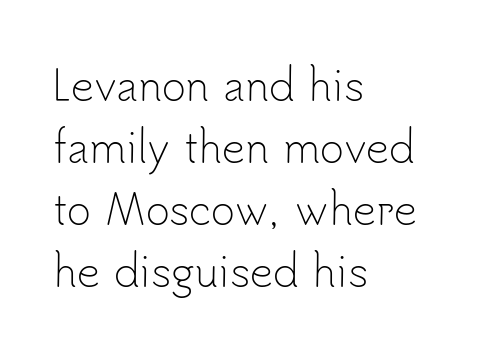
{"serif": "no", "italic": "no", "bold": "no", "weight": "light", "width": "normal", "stroke_contrast": "low", "x_height": "small", "monospaced": "no", "underline": "no", "align": "left", "line_spacing": "normal", "line_spacing_ratio": 1.51, "letter_spacing": "normal", "letter_spacing_em": 0.0, "glyph_px": 41}
